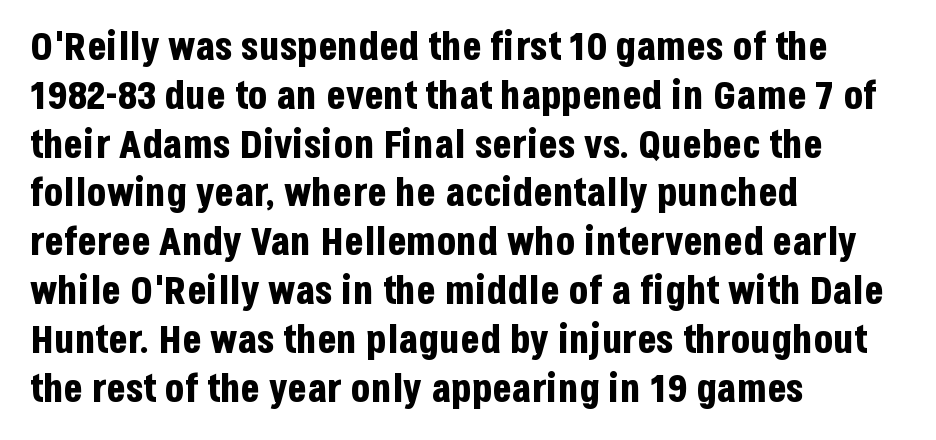
Q: Is the text bold? A: Yes.
Q: Is the text italic (slanted)? A: No, it is upright.
Q: Is the typeface a serif or a sans-serif typeface? A: Sans-serif.
Q: Is the text underlined? A: No.
Q: How is the paragraph aligned? A: Left-aligned.
Q: Is the spacing between letters normal or unusually wide? A: Normal.
Q: Width (condensed, normal, or wide)? A: Condensed.
Q: Stroke contrast? A: Low.
Q: x-height? A: Large.
Q: Monospaced? A: No.
